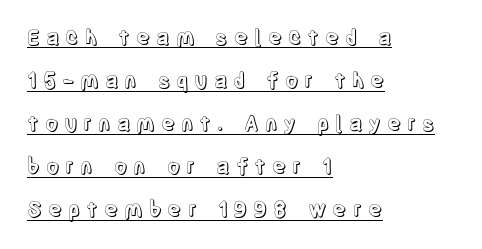
Q: Is the text italic (slanted)? A: No, it is upright.
Q: Is the text underlined? A: Yes.
Q: How is the paragraph aligned? A: Left-aligned.
Q: Is the spacing between letters normal or unusually wide? A: Unusually wide.
Q: Is the spacing between lines tight, normal or loose? A: Loose.
